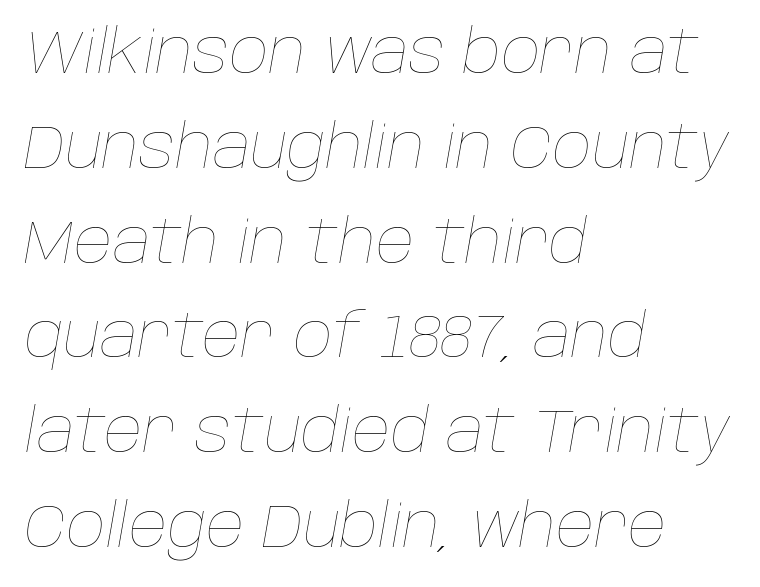
Style check: oblique. The lines are quadded left. Leading: standard. Standard letterfit; no display-style spreading of the glyphs. Counters stay open thanks to moderate or lighter strokes.
